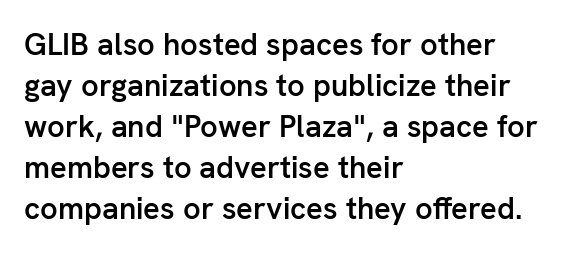
Q: Is the text bold? A: Semi-bold.
Q: Is the text italic (slanted)? A: No, it is upright.
Q: Is the typeface a serif or a sans-serif typeface? A: Sans-serif.
Q: Is the text underlined? A: No.
Q: How is the paragraph aligned? A: Left-aligned.
Q: Is the spacing between letters normal or unusually wide? A: Normal.
Q: Is the spacing between lines tight, normal or loose? A: Normal.
Q: Width (condensed, normal, or wide)? A: Normal.
Q: Stroke contrast? A: Low.
Q: x-height? A: Medium.
Q: Monospaced? A: No.
